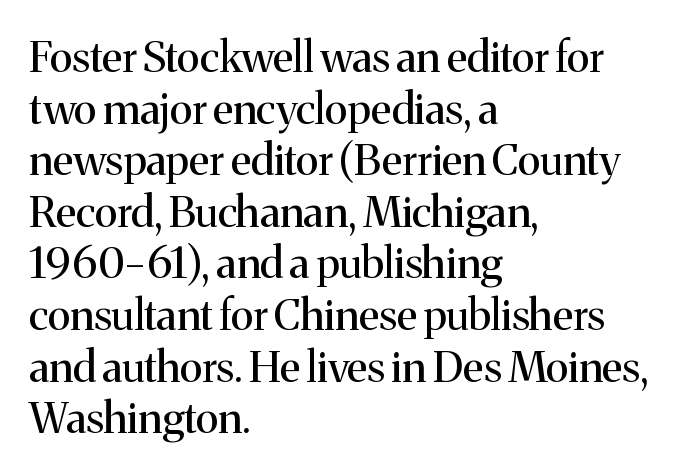
{"serif": "yes", "italic": "no", "bold": "no", "weight": "regular", "width": "normal", "stroke_contrast": "medium", "x_height": "medium", "monospaced": "no", "underline": "no", "align": "left", "line_spacing_ratio": 1.2, "letter_spacing": "normal", "letter_spacing_em": 0.0, "glyph_px": 43}
